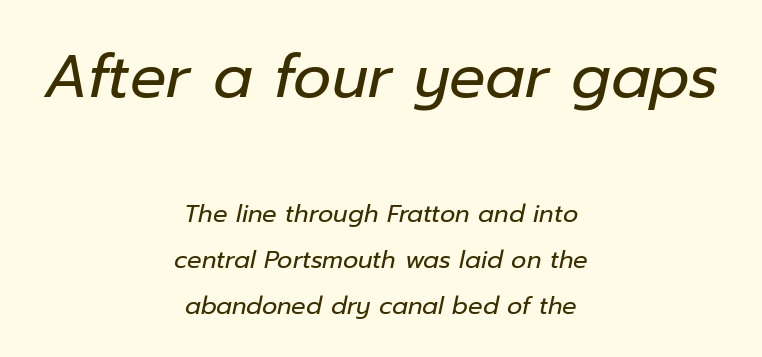
{"italic": "yes", "lean": "right", "slant_degrees": 12, "bold": "no", "weight": "regular", "width": "normal", "stroke_contrast": "low", "x_height": "medium", "monospaced": "no", "underline": "no", "align": "center", "line_spacing": "loose", "line_spacing_ratio": 1.93, "letter_spacing": "normal", "letter_spacing_em": 0.0, "larger_block": "first", "size_ratio": 2.5, "glyph_px": 60}
